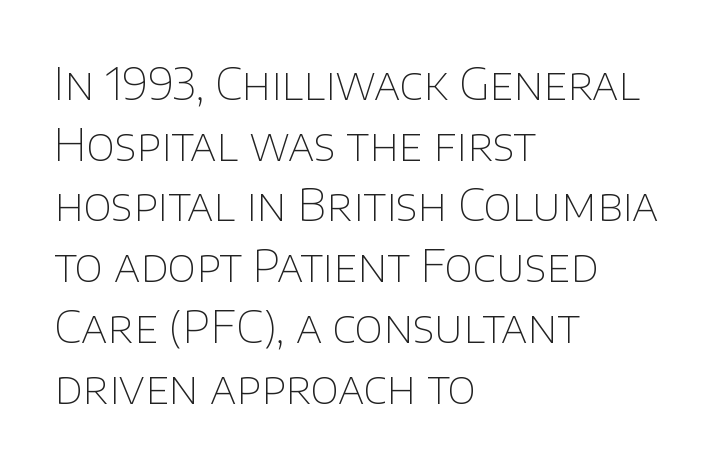
{"serif": "no", "italic": "no", "bold": "no", "weight": "thin", "width": "normal", "stroke_contrast": "low", "x_height": "large", "monospaced": "no", "underline": "no", "align": "left", "line_spacing": "normal", "line_spacing_ratio": 1.38, "letter_spacing": "normal", "letter_spacing_em": 0.0, "glyph_px": 44}
